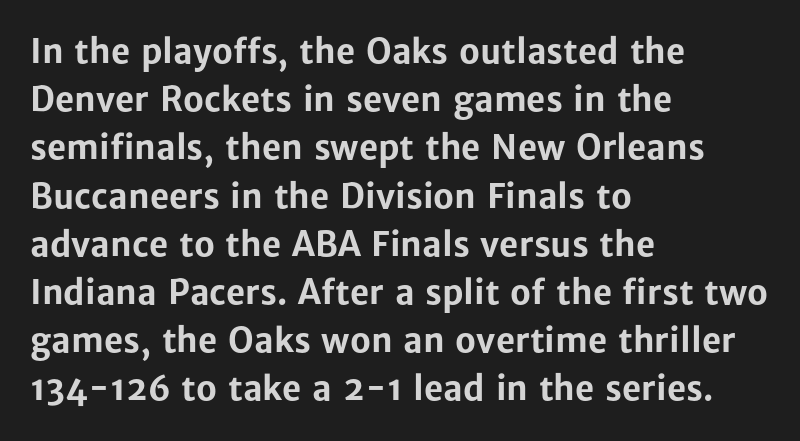
{"serif": "no", "italic": "no", "bold": "yes", "weight": "bold", "width": "normal", "stroke_contrast": "low", "x_height": "medium", "monospaced": "no", "underline": "no", "align": "left", "line_spacing": "normal", "line_spacing_ratio": 1.46, "letter_spacing": "normal", "letter_spacing_em": 0.0, "glyph_px": 33}
